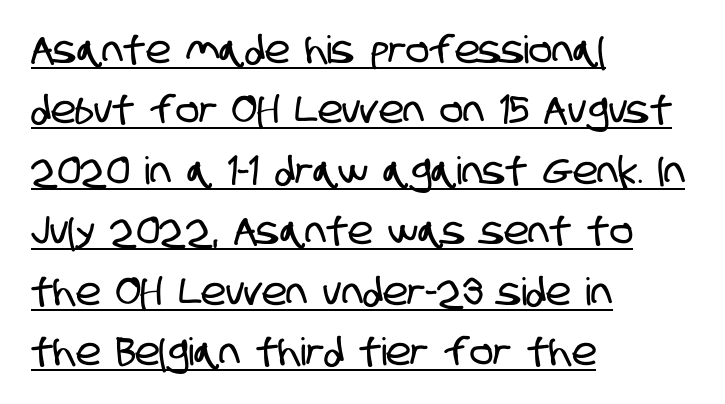
{"serif": "no", "width": "condensed", "stroke_contrast": "low", "x_height": "large", "monospaced": "no", "underline": "yes", "align": "left", "line_spacing": "normal", "line_spacing_ratio": 1.59, "letter_spacing": "normal", "letter_spacing_em": 0.0, "glyph_px": 38}
